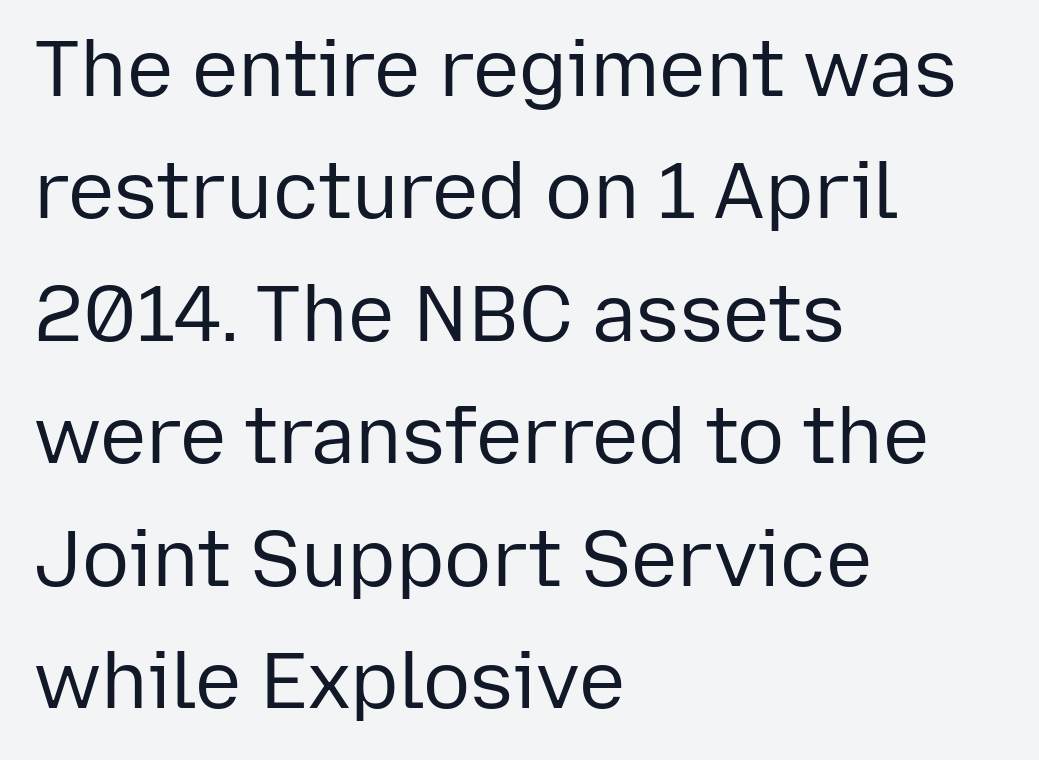
The image shows 78 px regular-weight sans-serif type, upright; set left-aligned, normal line spacing (1.57x), normal letter spacing, not underlined; low stroke contrast and a medium x-height.
